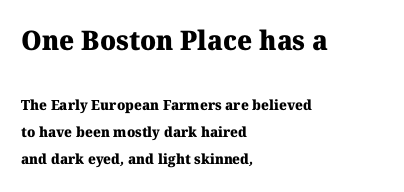
Q: Is the text bold? A: Yes.
Q: Is the text underlined? A: No.
Q: How is the paragraph aligned? A: Left-aligned.
Q: Is the spacing between letters normal or unusually wide? A: Normal.
Q: Is the spacing between lines tight, normal or loose? A: Loose.
Q: Which block of text is set in a larger size, the first (top) or the second (bottom)? A: The first (top) one.
